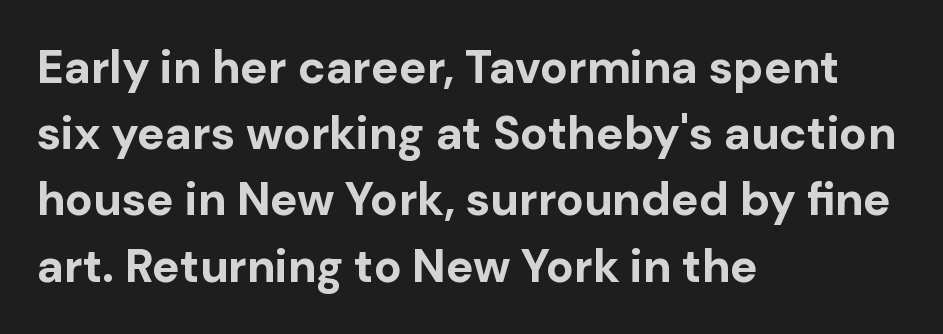
The image shows 46 px bold sans-serif type, upright; set left-aligned, normal line spacing (1.44x), normal letter spacing, not underlined; low stroke contrast and a medium x-height.
